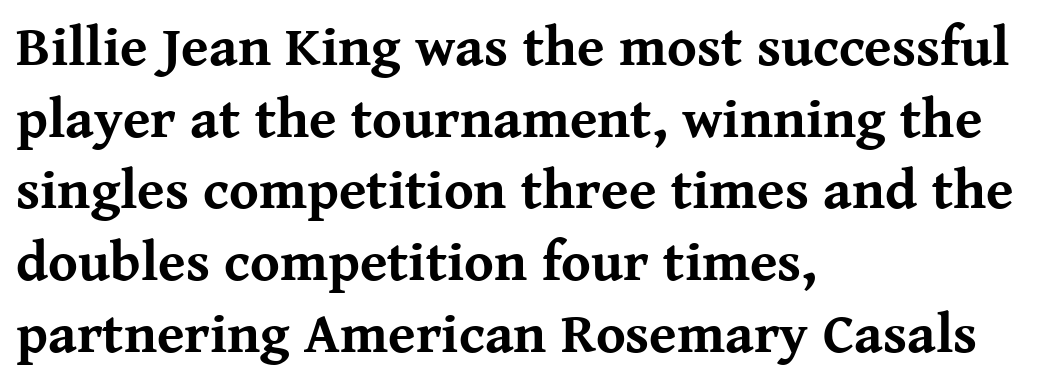
The image shows 56 px bold serif type, upright; set left-aligned, normal line spacing (1.28x), normal letter spacing, not underlined; medium stroke contrast and a medium x-height.
